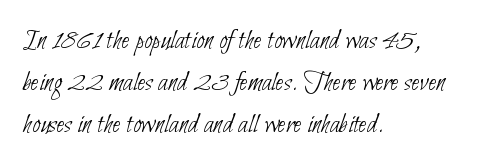
Interline gaps are of average width in this sample. Bare-footed words on every line. In terms of letterspacing, this is plain default setting. The text block is weighted toward the left margin, trailing off unevenly rightward.
